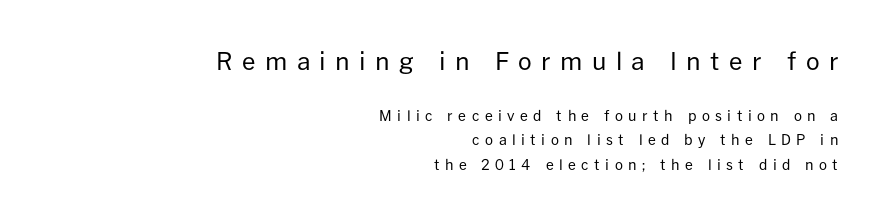
{"italic": "no", "bold": "no", "underline": "no", "align": "right", "line_spacing_ratio": 1.74, "letter_spacing": "wide", "letter_spacing_em": 0.39, "larger_block": "first", "size_ratio": 1.71, "glyph_px": 24}
